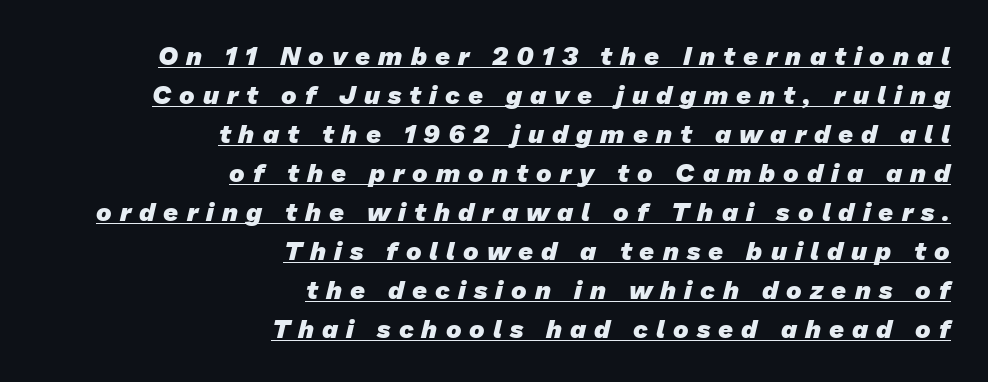
{"bold": "yes", "underline": "yes", "align": "right", "line_spacing": "normal", "line_spacing_ratio": 1.5, "letter_spacing": "wide", "letter_spacing_em": 0.31, "glyph_px": 26}
